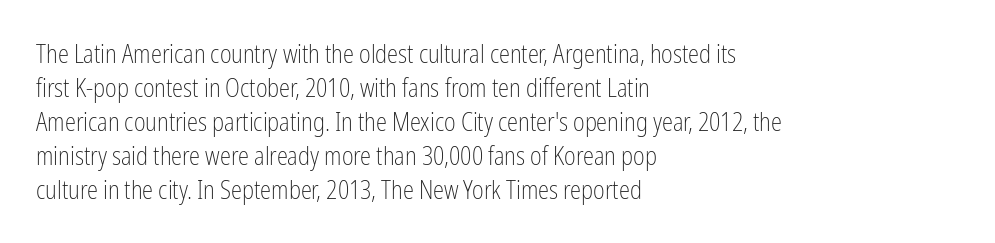
{"italic": "no", "bold": "no", "underline": "no", "align": "left", "line_spacing": "normal", "line_spacing_ratio": 1.36, "letter_spacing": "normal", "letter_spacing_em": 0.0, "glyph_px": 25}
